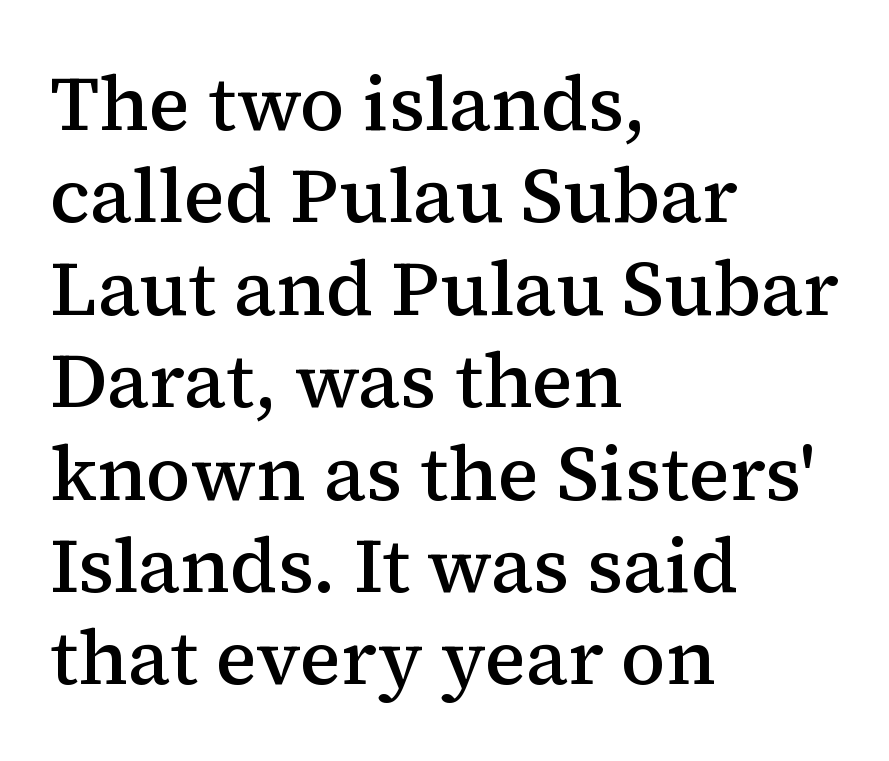
The typography opts for an upright posture over an oblique one. Spacing between characters is what you'd get straight out of the box. The rag falls on the right side of this text block. The words here are not underlined. Here the designer chose a conventional face with non-uniform glyph widths. The rendering shows small feet on the letterforms — a serif design.
